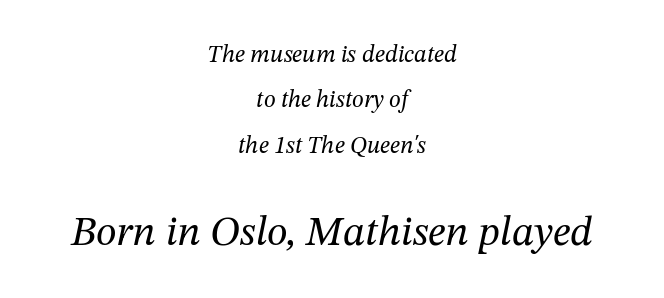
The image shows 42 px regular-weight serif type, italic (leaning right); set centered, line spacing 1.89x, normal letter spacing, not underlined; the second (bottom) block is 1.75x larger; medium stroke contrast and a medium x-height.
